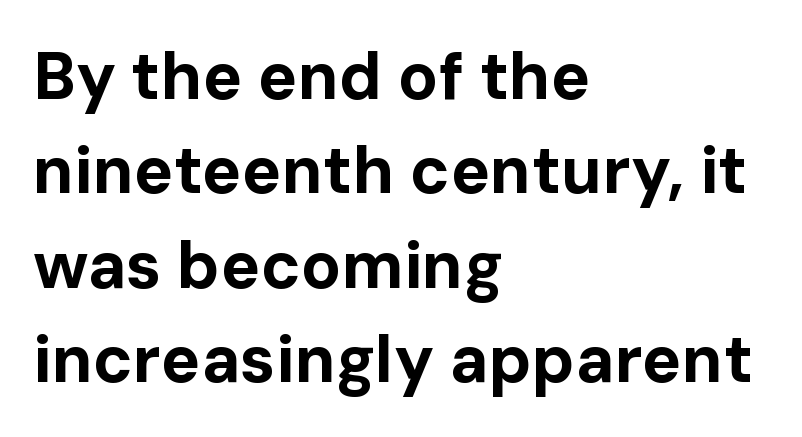
Q: Is the text bold? A: Yes.
Q: Is the text italic (slanted)? A: No, it is upright.
Q: Is the typeface a serif or a sans-serif typeface? A: Sans-serif.
Q: Is the text underlined? A: No.
Q: How is the paragraph aligned? A: Left-aligned.
Q: Is the spacing between letters normal or unusually wide? A: Normal.
Q: Is the spacing between lines tight, normal or loose? A: Normal.
Q: Width (condensed, normal, or wide)? A: Normal.
Q: Stroke contrast? A: Low.
Q: x-height? A: Medium.
Q: Monospaced? A: No.
